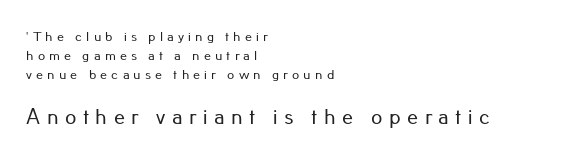
{"italic": "no", "underline": "no", "align": "left", "line_spacing": "normal", "line_spacing_ratio": 1.35, "letter_spacing": "wide", "letter_spacing_em": 0.3, "larger_block": "second", "size_ratio": 1.57, "glyph_px": 22}
